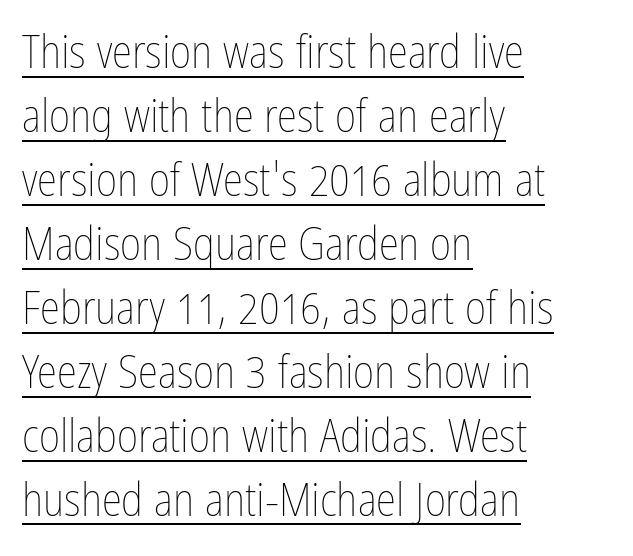
The image shows 46 px thin, condensed type, upright; set left-aligned, normal line spacing (1.39x), normal letter spacing, underlined; low stroke contrast and a medium x-height.
